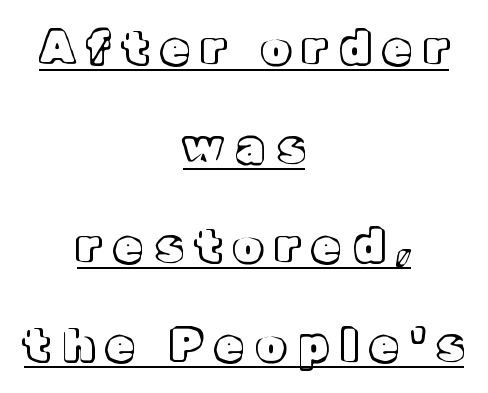
Q: Is the text italic (slanted)? A: No, it is upright.
Q: Is the text underlined? A: Yes.
Q: How is the paragraph aligned? A: Centered.
Q: Is the spacing between letters normal or unusually wide? A: Unusually wide.
Q: Is the spacing between lines tight, normal or loose? A: Loose.
Q: Width (condensed, normal, or wide)? A: Normal.
Q: x-height? A: Medium.
Q: Monospaced? A: No.
